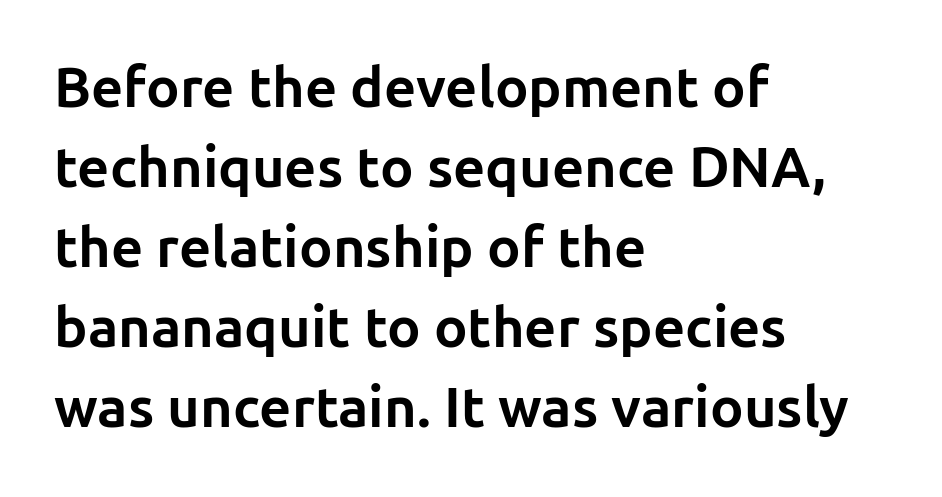
{"serif": "no", "italic": "no", "bold": "yes", "weight": "bold", "width": "normal", "stroke_contrast": "low", "x_height": "medium", "monospaced": "no", "underline": "no", "align": "left", "line_spacing": "normal", "line_spacing_ratio": 1.43, "letter_spacing": "normal", "letter_spacing_em": 0.0, "glyph_px": 56}
